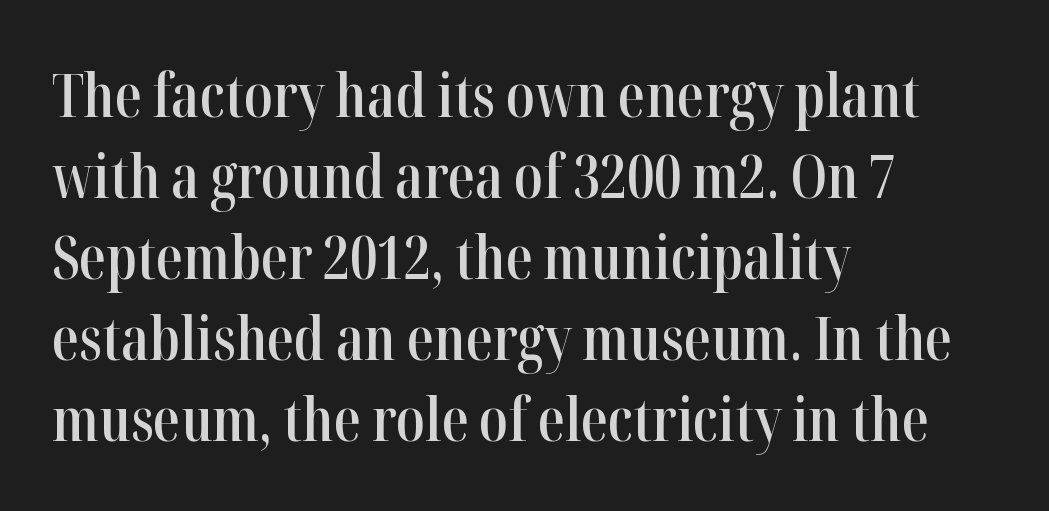
Does the leading feel generous? No, just average. Line starts are locked; line ends wander. Only glyphs here, with clear space below each row. Unlike italic type, these characters show no tilt at all. Emphasis by weight is partial: semibold. These lines are rendered in a variable-pitch font.
